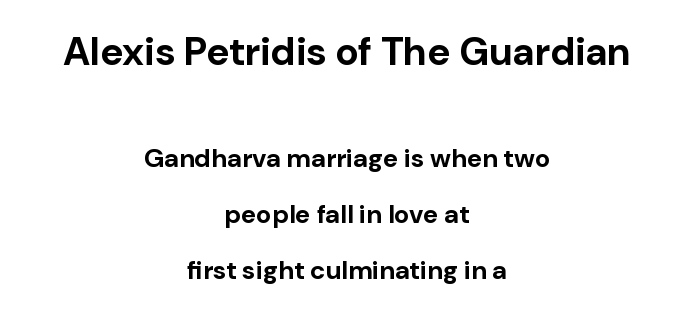
Does the copy run flush right? No — it is centered line by line. Observe the absence of serifs on each vertical stroke in this sample. Unmarked baselines from the first word to the last. Posture: vertical. Short note: letters normally spaced.
